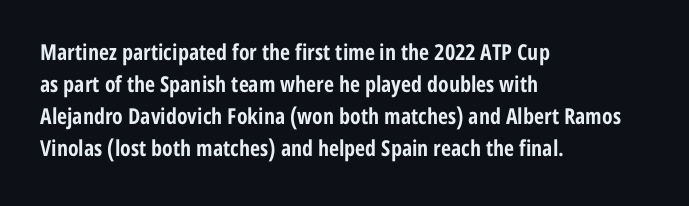
The image shows 22 px bold type, upright; set left-aligned, normal line spacing (1.46x), normal letter spacing, not underlined.
